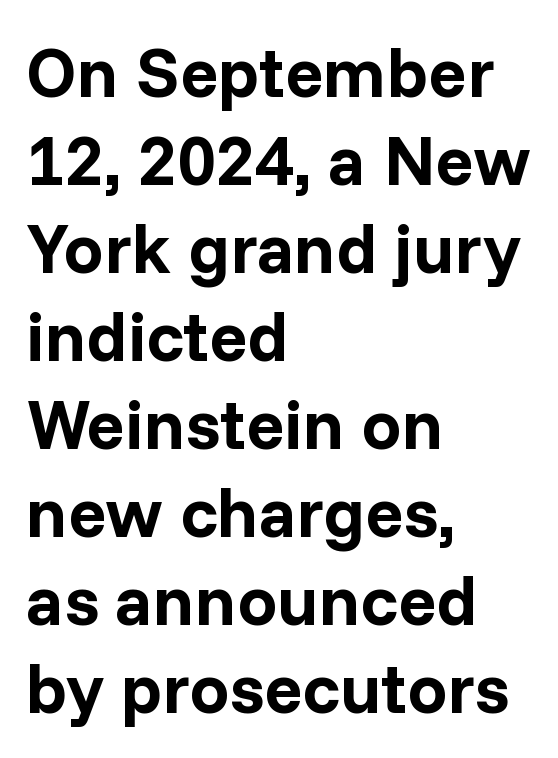
The image shows 71 px bold sans-serif type, upright; set left-aligned, line spacing 1.24x, normal letter spacing, not underlined; low stroke contrast and a medium x-height.
